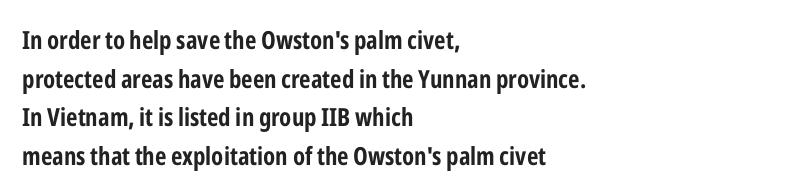
Q: Is the text bold? A: Yes.
Q: Is the text italic (slanted)? A: No, it is upright.
Q: Is the text underlined? A: No.
Q: How is the paragraph aligned? A: Left-aligned.
Q: Is the spacing between letters normal or unusually wide? A: Normal.
Q: Is the spacing between lines tight, normal or loose? A: Normal.
